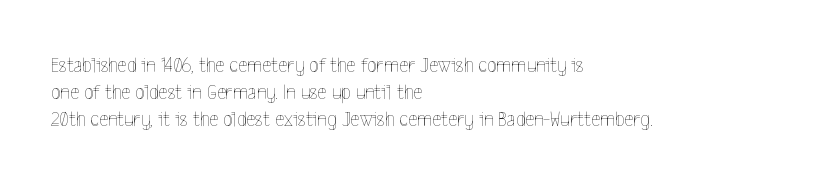
The image shows 22 px text type, upright; set left-aligned, line spacing 1.22x, normal letter spacing, not underlined.
